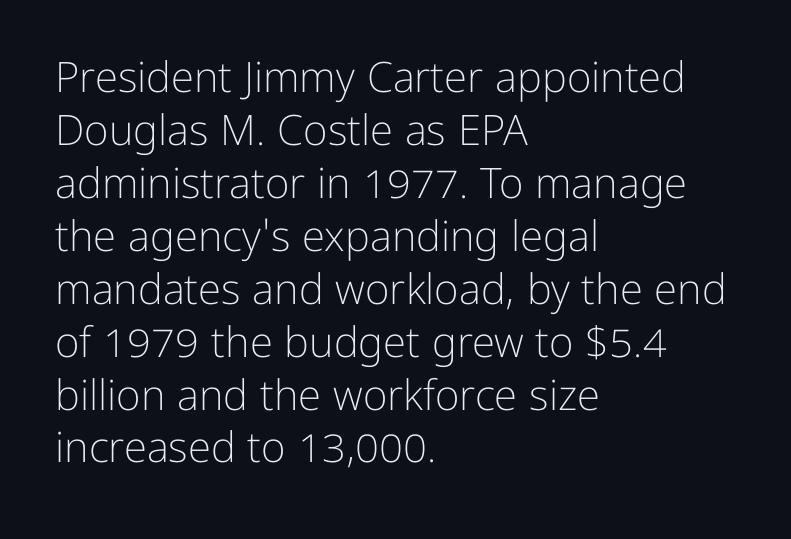
Weight: regular or lighter. Observe the absence of serifs on each vertical stroke in this sample. Observe the ordinary spacing: letters are neighbours, not strangers. You could not count columns in this text — the font is proportionally spaced.
